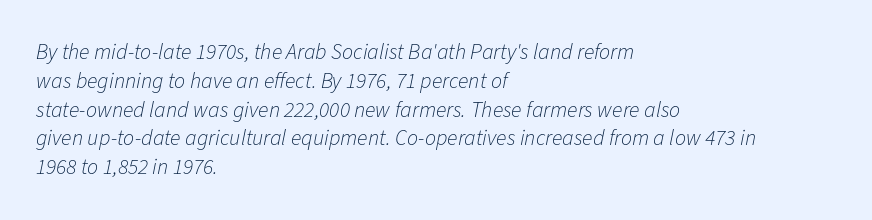
Q: Is the text bold? A: No.
Q: Is the text italic (slanted)? A: Yes, it leans right by about 11 degrees.
Q: Is the text underlined? A: No.
Q: How is the paragraph aligned? A: Left-aligned.
Q: Is the spacing between letters normal or unusually wide? A: Normal.
Q: Is the spacing between lines tight, normal or loose? A: Normal.
